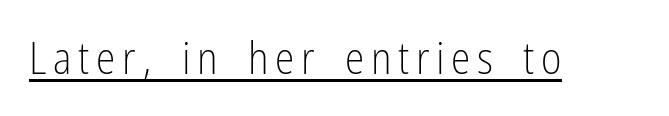
Somebody hit Ctrl+U on this one — the words are underlined. Every character sits straight up, as roman type does. Observe the absence of serifs on each vertical stroke in this sample. The letters advance in unequal steps, a hallmark of proportional type. Weight class: somewhere from thin through regular.
